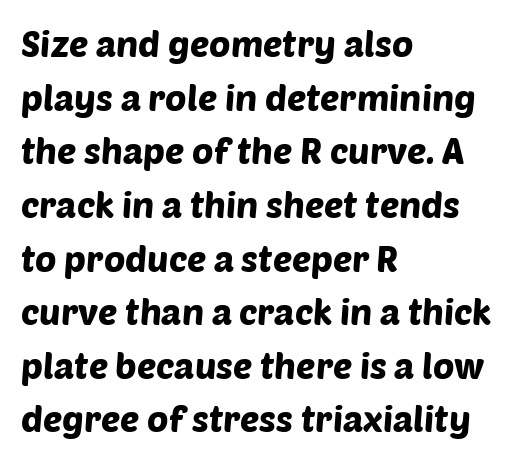
{"serif": "no", "width": "normal", "stroke_contrast": "low", "x_height": "large", "monospaced": "no", "underline": "no", "align": "left", "line_spacing": "normal", "line_spacing_ratio": 1.49, "letter_spacing": "normal", "letter_spacing_em": 0.0, "glyph_px": 36}
